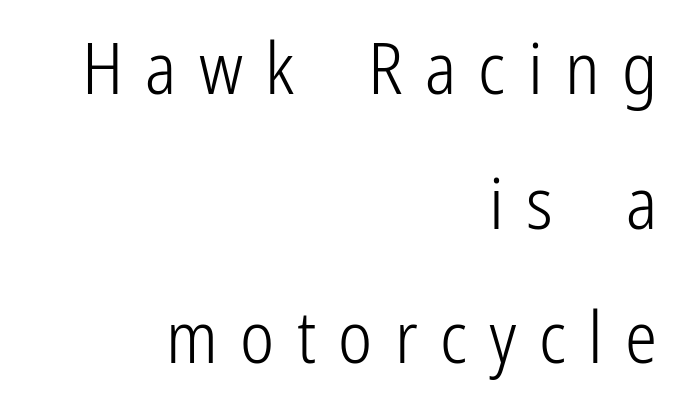
The image shows 72 px light, condensed sans-serif type, upright; set right-aligned, line spacing 1.87x, unusually wide letter spacing (+0.31 em), not underlined; low stroke contrast and a medium x-height.
